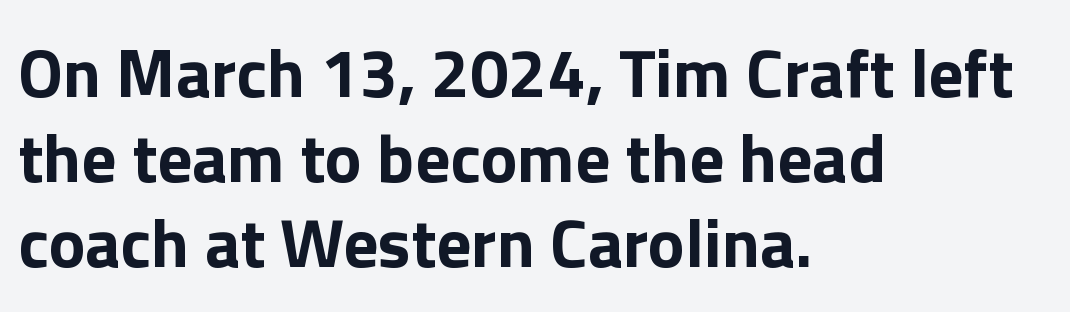
Q: Is the text bold? A: Yes.
Q: Is the text italic (slanted)? A: No, it is upright.
Q: Is the typeface a serif or a sans-serif typeface? A: Sans-serif.
Q: Is the text underlined? A: No.
Q: How is the paragraph aligned? A: Left-aligned.
Q: Is the spacing between letters normal or unusually wide? A: Normal.
Q: Width (condensed, normal, or wide)? A: Normal.
Q: x-height? A: Medium.
Q: Monospaced? A: No.
